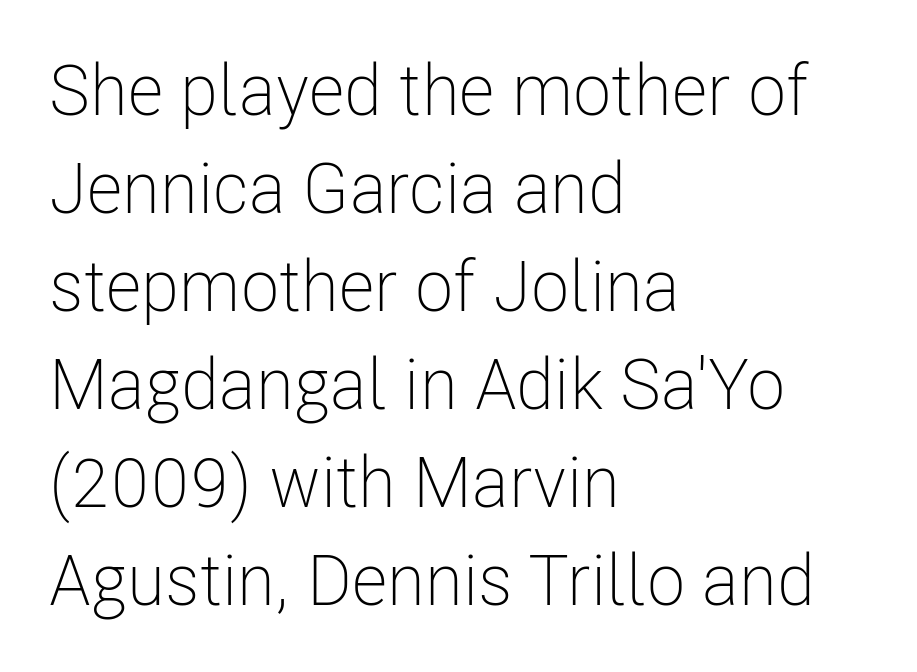
Ordinary non-slanted type is in use. Do the characters align in a grid? No, the font is proportional. The font family rendered here belongs to the sans-serif group. Horizontal bands of white between lines are of average thickness.
